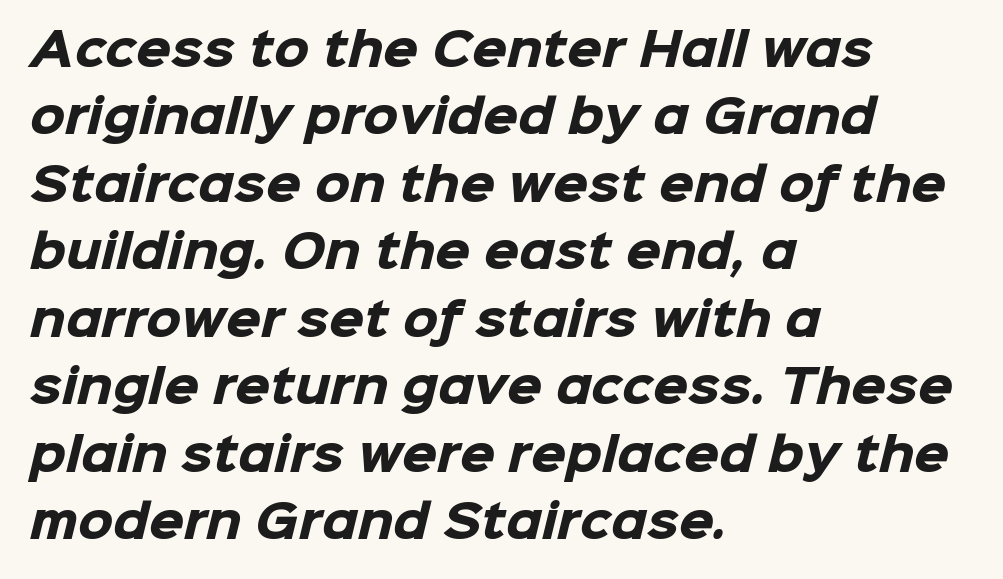
The glyphs in this specimen are sans serif. No word sits above an underline. Do the characters align in a grid? No, the font is proportional. I'd describe the lettering as bold — thick and assertive. In CSS terms this would be text-align: left. The letters sit at their default tracking, neither squeezed nor spread.
